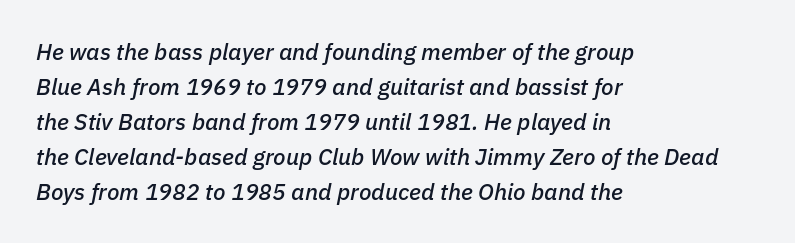
Honestly, the row spacing looks completely unremarkable. Each word holds together tightly as a unit, with standard inter-letter gaps. There's an unmistakable incline to the writing here. If you drew a ruler down the left edge, every line would touch it. Just letters on the line, the space beneath them empty.
